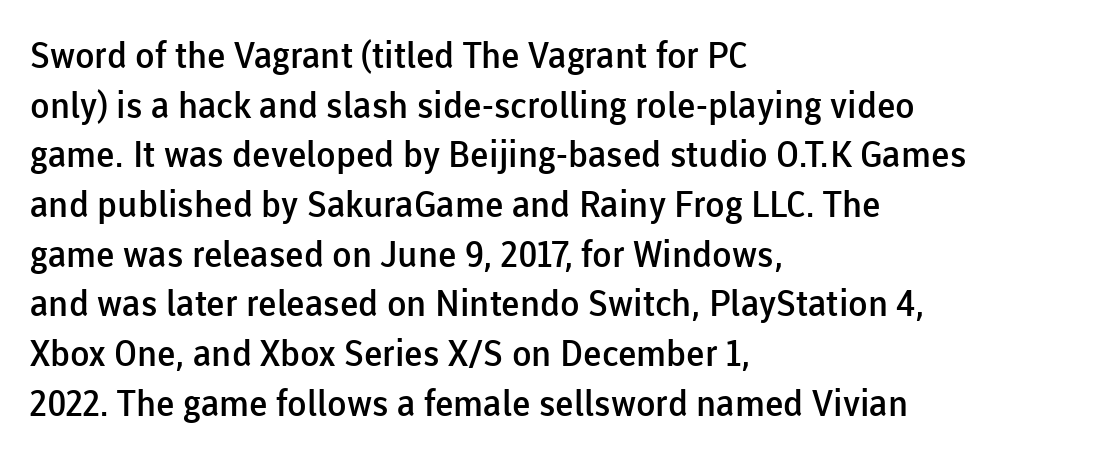
{"serif": "no", "italic": "no", "bold": "semi", "weight": "semibold", "width": "normal", "stroke_contrast": "low", "x_height": "medium", "monospaced": "no", "underline": "no", "align": "left", "line_spacing": "normal", "line_spacing_ratio": 1.38, "letter_spacing": "normal", "letter_spacing_em": 0.0, "glyph_px": 36}
